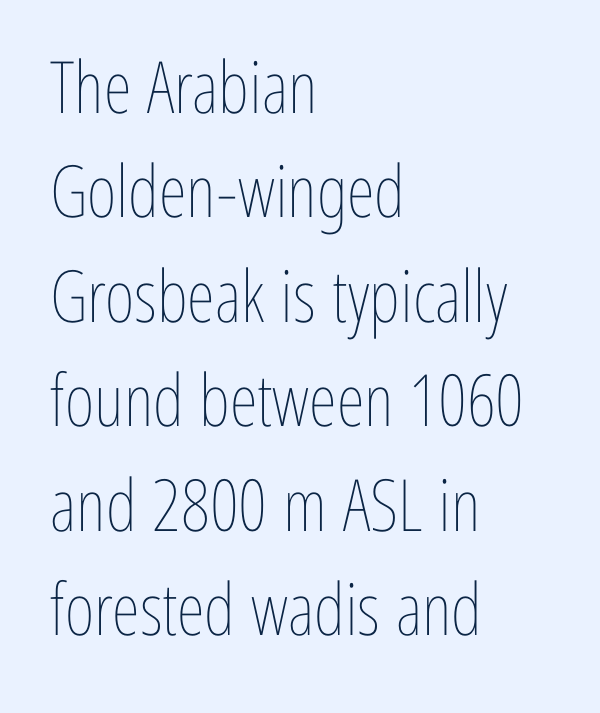
Line beginnings align vertically; line endings do not. Nobody drew a line under any word here. Upright lettering throughout. Heaviness? Minimal to ordinary, like unemphasized prose.
